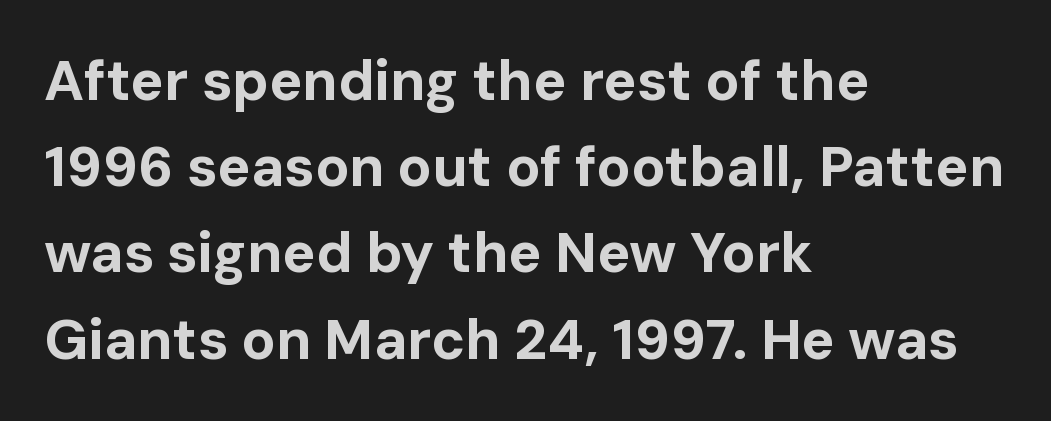
The image shows 56 px bold sans-serif type, upright; set left-aligned, normal line spacing (1.54x), normal letter spacing, not underlined; low stroke contrast and a medium x-height.
